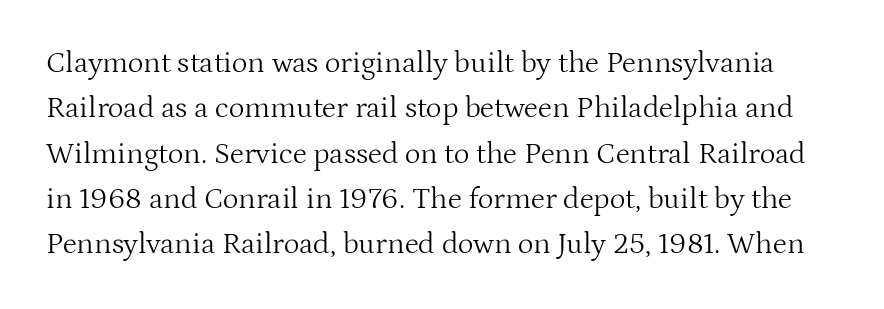
Here the glyphs are tracked normally, forming tight word shapes. Just letters on the line, the space beneath them empty. The specimen reads as upright at a glance. Little horizontal feet cap the strokes, marking this as serif type. Counters stay open thanks to moderate or lighter strokes. The rendering uses natural spacing where letterforms have individual widths.
